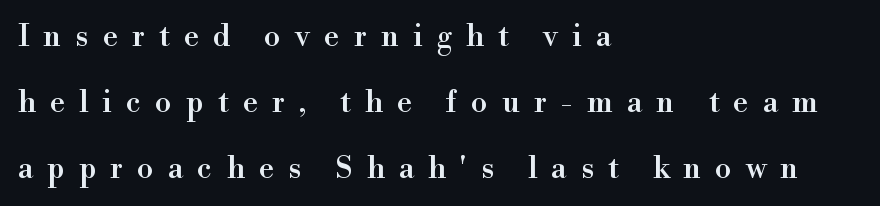
Q: Is the text italic (slanted)? A: No, it is upright.
Q: Is the typeface a serif or a sans-serif typeface? A: Serif.
Q: Is the text underlined? A: No.
Q: How is the paragraph aligned? A: Left-aligned.
Q: Is the spacing between letters normal or unusually wide? A: Unusually wide.
Q: Is the spacing between lines tight, normal or loose? A: Loose.
Q: Width (condensed, normal, or wide)? A: Normal.
Q: x-height? A: Small.
Q: Monospaced? A: No.
